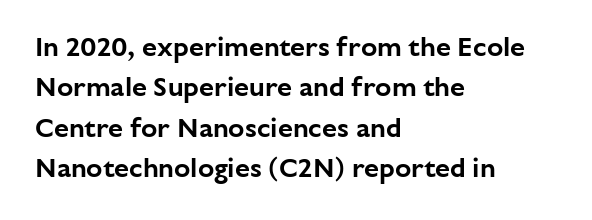
No italicization has been applied; the sample stays upright. This block has exactly the height ordinary leading produces. Students, note that the glyphs here touch the page at normal intervals. Typeset ragged right — the left edge is the straight one.
